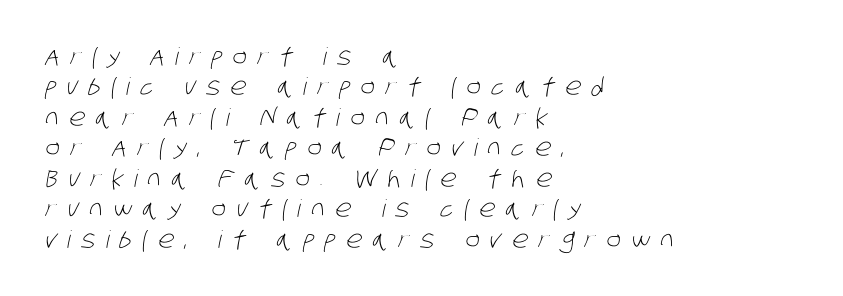
The image shows 24 px text type; set left-aligned, normal line spacing (1.27x), unusually wide letter spacing (+0.44 em), not underlined.
